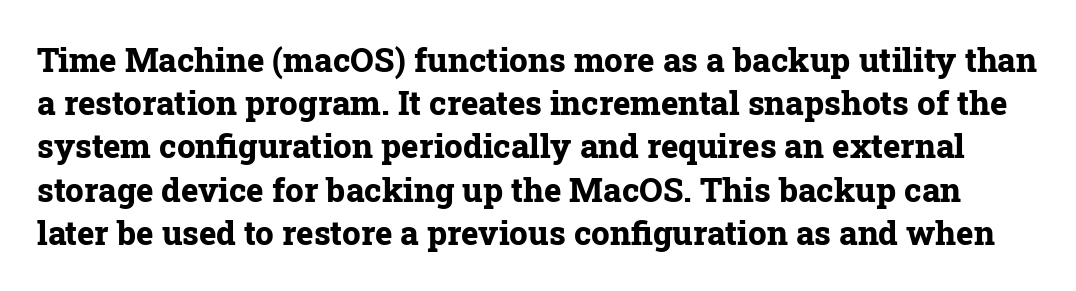
The rendering shows small feet on the letterforms — a serif design. Descender tails drop into unmarked territory. Successive baselines arrive at the customary interval. The strokes are fattened all the way to bold. Ordinary non-slanted type is in use.
